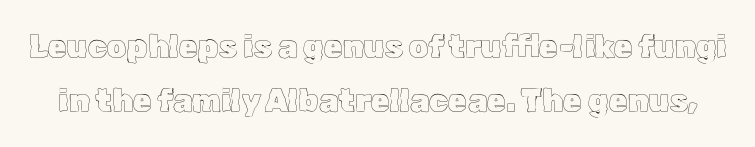
Character widths vary here, with narrow letters taking less room than wide ones. Glance below the letters and you will spot only blank space. No italicization has been applied; the sample stays upright. Observe the ordinary spacing: letters are neighbours, not strangers.
